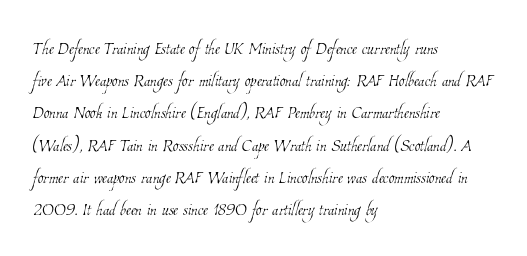
Q: Is the text bold? A: No.
Q: Is the text underlined? A: No.
Q: How is the paragraph aligned? A: Left-aligned.
Q: Is the spacing between letters normal or unusually wide? A: Normal.
Q: Is the spacing between lines tight, normal or loose? A: Normal.
